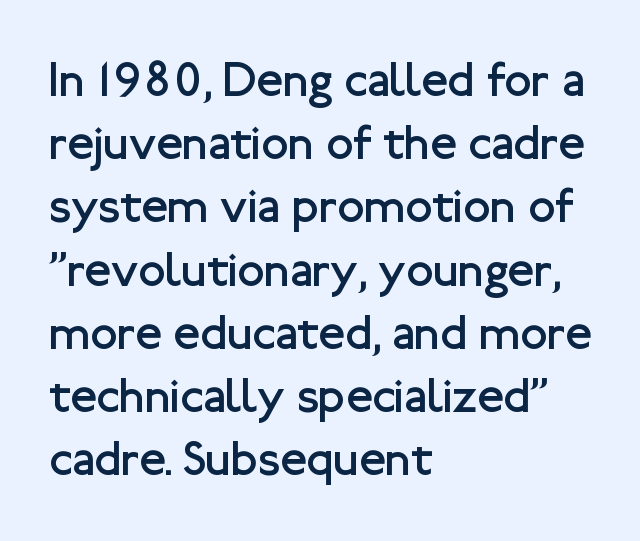
Check under the words: just untouched page. Is this a fixed-width face? No — the glyphs have proportional, varying widths. Is the block centered? No — it sits flush against the left margin. The designer went with a sans here, leaving each stem footless. The lettering stays uniformly vertical, giving the passage a roman look.
